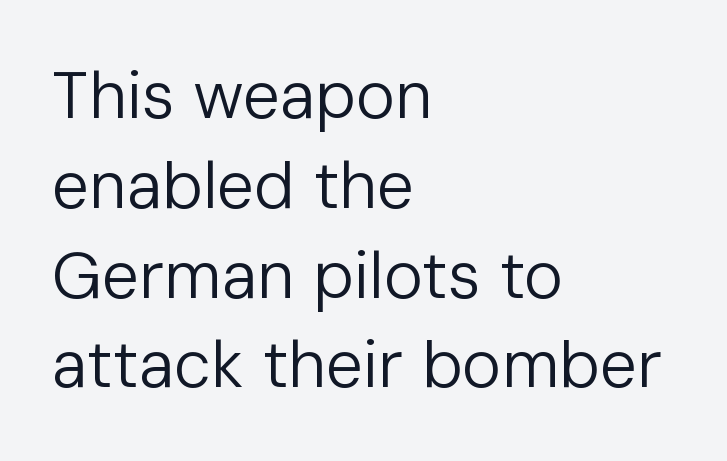
{"serif": "no", "italic": "no", "bold": "no", "weight": "regular", "width": "normal", "stroke_contrast": "low", "x_height": "medium", "monospaced": "no", "underline": "no", "align": "left", "line_spacing": "normal", "line_spacing_ratio": 1.36, "letter_spacing": "normal", "letter_spacing_em": 0.0, "glyph_px": 66}
